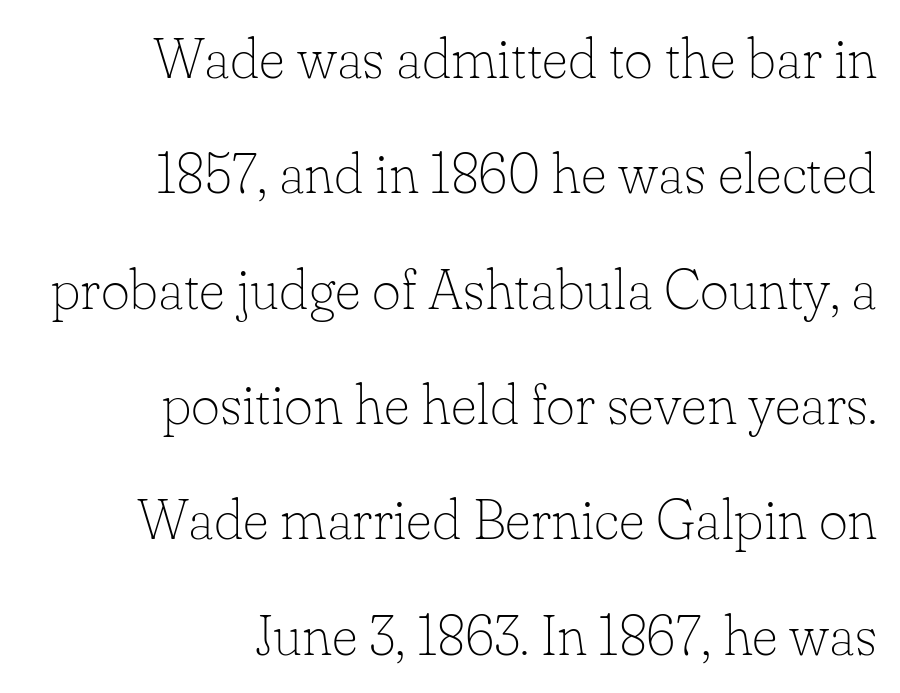
Q: Is the text bold? A: No.
Q: Is the text italic (slanted)? A: No, it is upright.
Q: Is the typeface a serif or a sans-serif typeface? A: Serif.
Q: Is the text underlined? A: No.
Q: How is the paragraph aligned? A: Right-aligned.
Q: Is the spacing between letters normal or unusually wide? A: Normal.
Q: Is the spacing between lines tight, normal or loose? A: Loose.
Q: Width (condensed, normal, or wide)? A: Normal.
Q: Stroke contrast? A: Low.
Q: x-height? A: Small.
Q: Monospaced? A: No.
